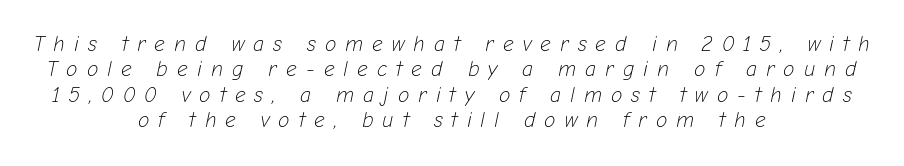
This is not heavy type; no bold has been used. Casual observation: everything's sitting right in the middle. Check the space under the baseline: it is left empty. Italic? Definitely — the glyphs are oblique.
